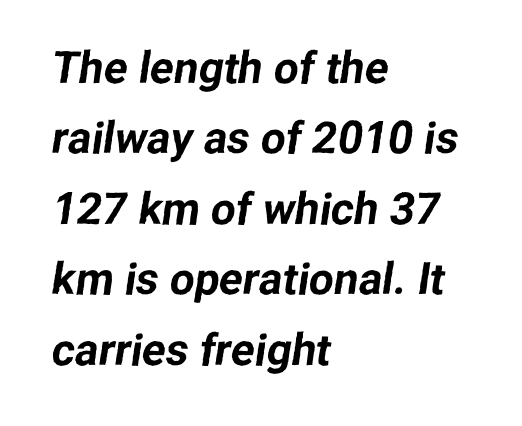
The image shows 44 px sans-serif type; set left-aligned, normal line spacing (1.6x), normal letter spacing, not underlined; low stroke contrast and a medium x-height.
